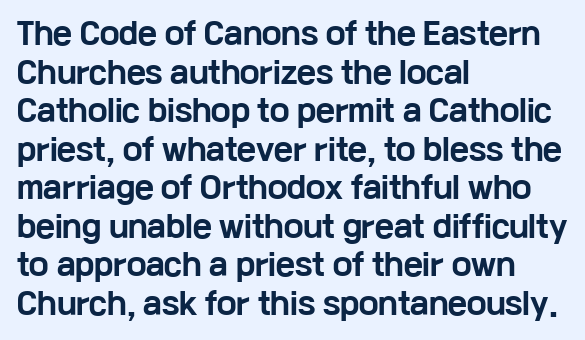
This sample uses plain, unmodified letter spacing. The zone under the glyphs is completely vacant. To sum up the face: it is a sans, with no serifs. A typesetter would call this proportional, since set widths differ per character. Its strokes are broad and dark, the hallmark of bold type.
